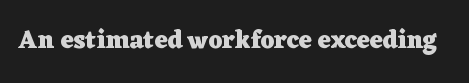
The image shows 25 px bold type, upright; set normal letter spacing, not underlined.
